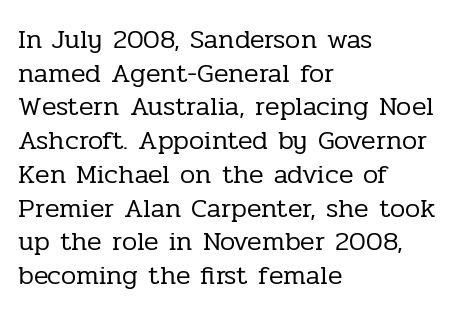
Q: Is the text bold? A: No.
Q: Is the text italic (slanted)? A: No, it is upright.
Q: Is the text underlined? A: No.
Q: How is the paragraph aligned? A: Left-aligned.
Q: Is the spacing between letters normal or unusually wide? A: Normal.
Q: Is the spacing between lines tight, normal or loose? A: Normal.
